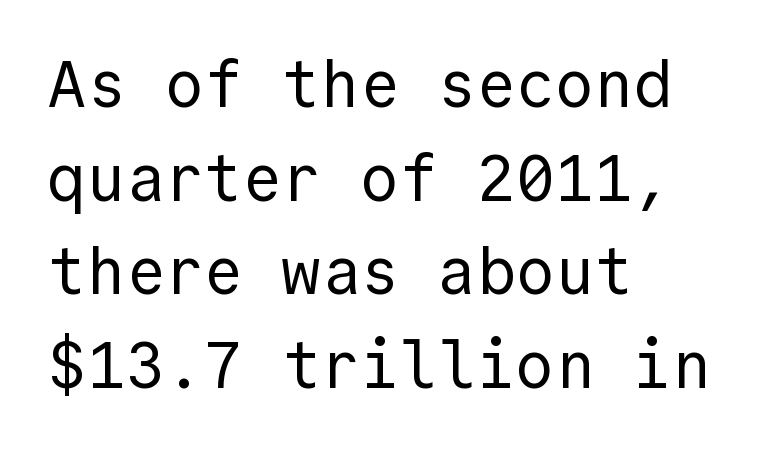
{"serif": "no", "italic": "no", "bold": "no", "weight": "regular", "width": "normal", "x_height": "medium", "monospaced": "yes", "underline": "no", "align": "left", "line_spacing": "normal", "line_spacing_ratio": 1.44, "letter_spacing": "normal", "letter_spacing_em": 0.0, "glyph_px": 65}
